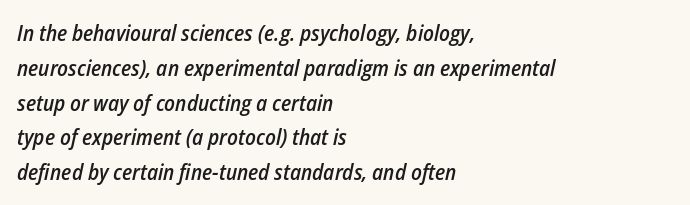
These lines keep a tight, regular rhythm from letter to letter. Would a proofreader flag this as italicized? Yes. Interline gaps are of average width in this sample. Check the space under the baseline: it is left empty. The glyphs have the mass of a demibold cut, below bold. The passage is arranged the way most books set body copy — flush left.
